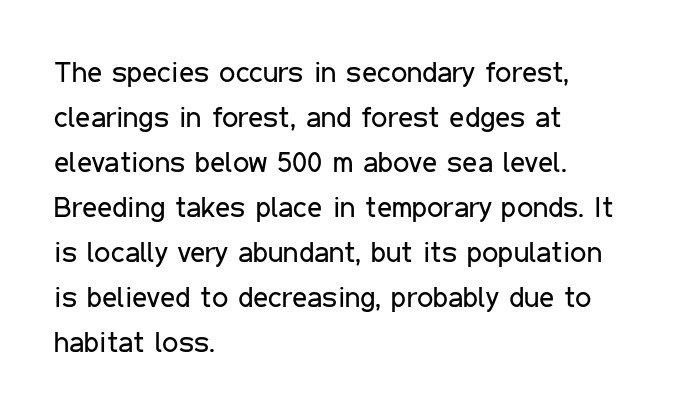
Q: Is the text bold? A: No.
Q: Is the text italic (slanted)? A: No, it is upright.
Q: Is the typeface a serif or a sans-serif typeface? A: Sans-serif.
Q: Is the text underlined? A: No.
Q: How is the paragraph aligned? A: Left-aligned.
Q: Is the spacing between letters normal or unusually wide? A: Normal.
Q: Is the spacing between lines tight, normal or loose? A: Normal.
Q: Width (condensed, normal, or wide)? A: Condensed.
Q: Stroke contrast? A: Low.
Q: x-height? A: Medium.
Q: Monospaced? A: No.
